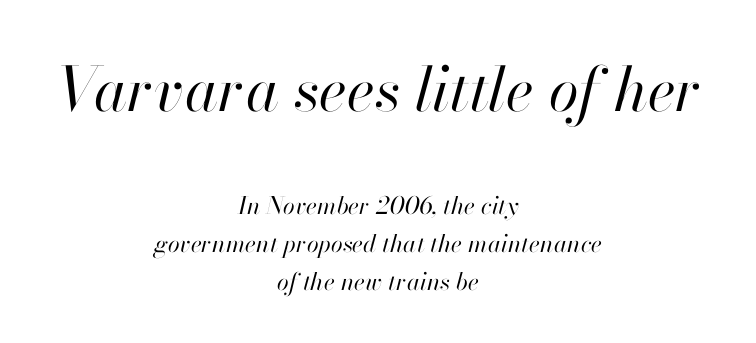
The passage shown is not underscored anywhere. The horizontal fit of the characters is conventional and even. In this sample the first text group is rendered at the bigger scale. The typeface has the unassuming heft of standard copy or less.
